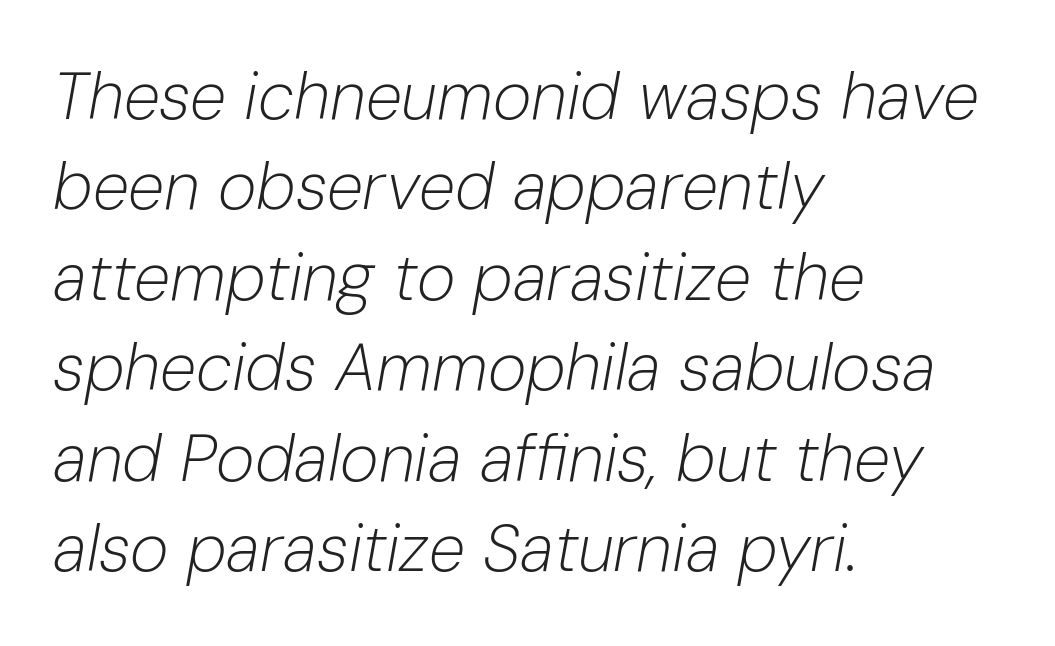
Q: Is the text bold? A: No.
Q: Is the text italic (slanted)? A: Yes, it leans right by about 10 degrees.
Q: Is the text underlined? A: No.
Q: How is the paragraph aligned? A: Left-aligned.
Q: Is the spacing between letters normal or unusually wide? A: Normal.
Q: Is the spacing between lines tight, normal or loose? A: Normal.
Q: Width (condensed, normal, or wide)? A: Normal.
Q: Stroke contrast? A: Low.
Q: x-height? A: Medium.
Q: Monospaced? A: No.
